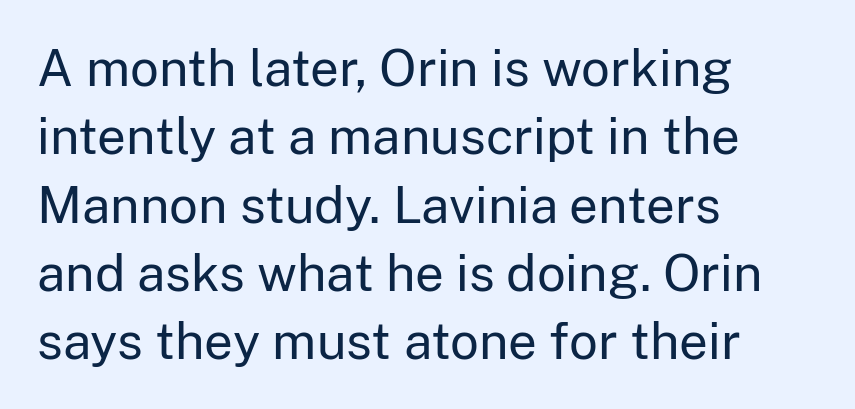
The image shows 51 px regular-weight sans-serif type, upright; set left-aligned, normal line spacing (1.34x), normal letter spacing, not underlined; low stroke contrast and a medium x-height.
